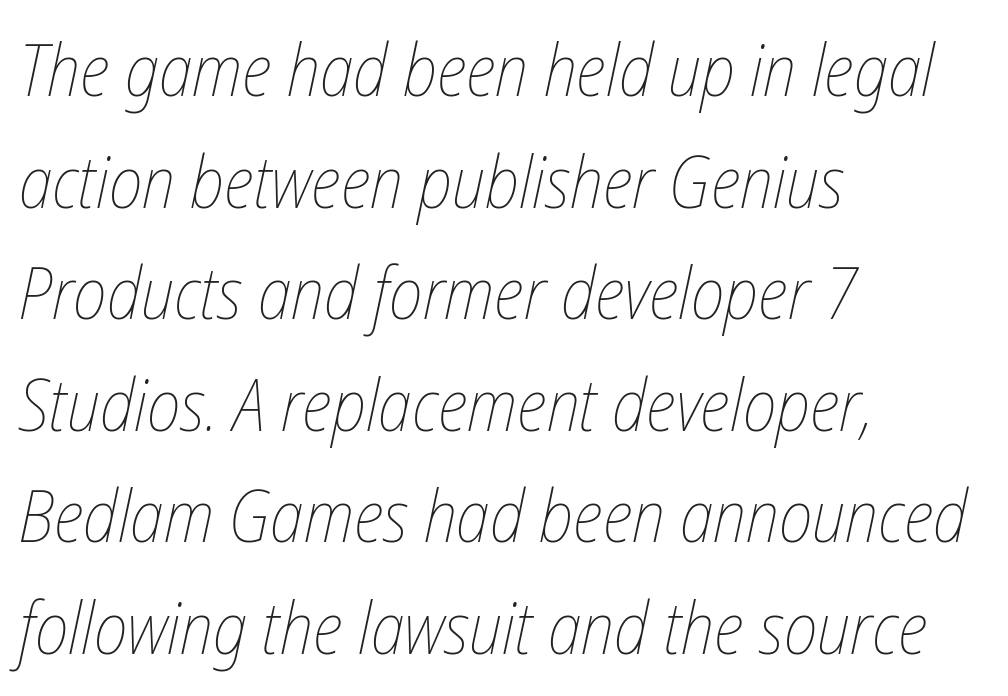
The image shows 72 px thin, condensed type, italic (leaning right); set left-aligned, normal line spacing (1.55x), normal letter spacing, not underlined; low stroke contrast and a medium x-height.
